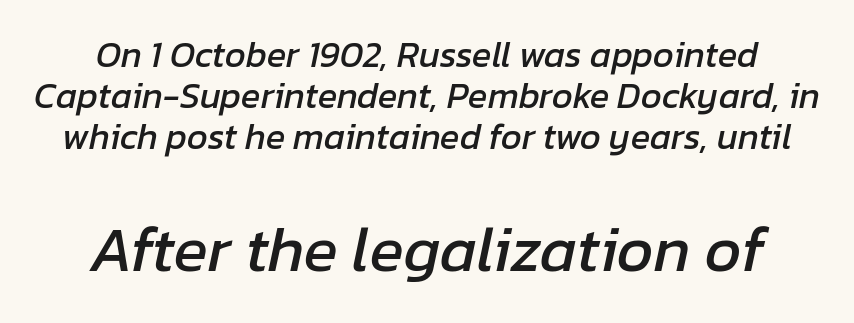
The image shows 63 px text type, italic (leaning right); set centered, tight line spacing (1.14x), normal letter spacing, not underlined; the second (bottom) block is 1.75x larger; low stroke contrast and a medium x-height.
